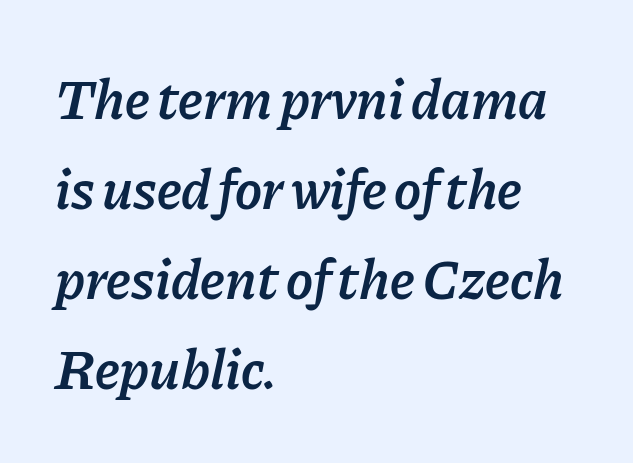
The image shows 57 px semibold type, italic (leaning right); set left-aligned, normal line spacing (1.58x), normal letter spacing, not underlined; low stroke contrast and a medium x-height.
